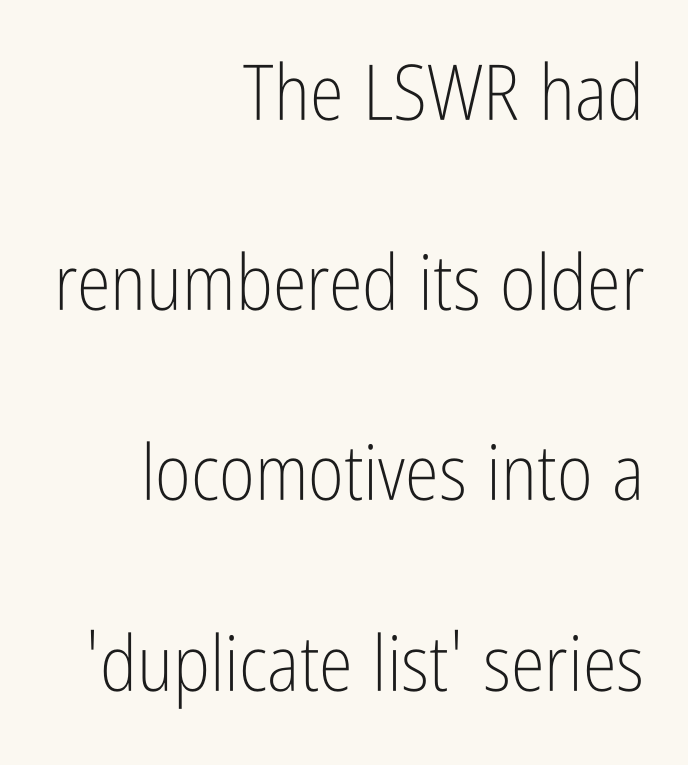
{"serif": "no", "italic": "no", "bold": "no", "weight": "light", "width": "condensed", "stroke_contrast": "low", "x_height": "medium", "monospaced": "no", "underline": "no", "align": "right", "line_spacing": "loose", "line_spacing_ratio": 2.47, "letter_spacing": "normal", "letter_spacing_em": 0.0, "glyph_px": 77}
